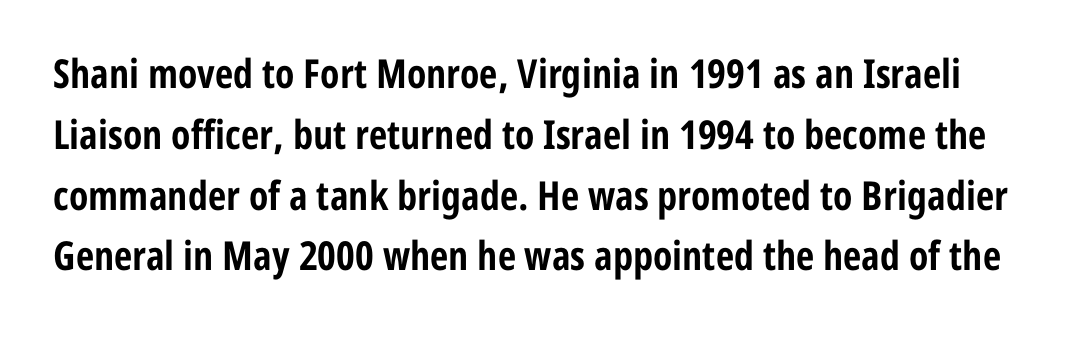
The image shows 40 px bold, condensed sans-serif type, upright; set normal line spacing (1.52x), normal letter spacing, not underlined; low stroke contrast and a medium x-height.
